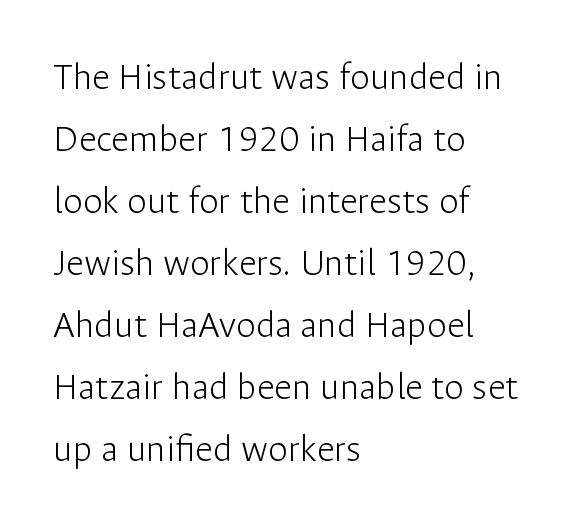
Q: Is the text bold? A: No.
Q: Is the text italic (slanted)? A: No, it is upright.
Q: Is the typeface a serif or a sans-serif typeface? A: Sans-serif.
Q: Is the text underlined? A: No.
Q: How is the paragraph aligned? A: Left-aligned.
Q: Is the spacing between letters normal or unusually wide? A: Normal.
Q: Is the spacing between lines tight, normal or loose? A: Normal.
Q: Width (condensed, normal, or wide)? A: Normal.
Q: Stroke contrast? A: Low.
Q: x-height? A: Medium.
Q: Monospaced? A: No.
